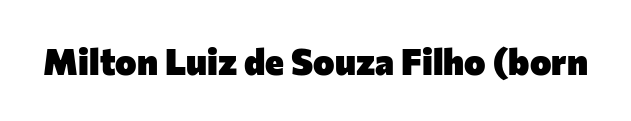
The image shows 36 px heavy sans-serif type, upright; set normal letter spacing, not underlined; low stroke contrast and a medium x-height.
